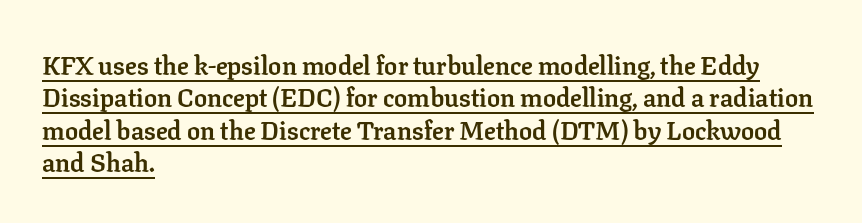
The image shows 26 px bold type, upright; set left-aligned, normal line spacing (1.25x), normal letter spacing, underlined.
